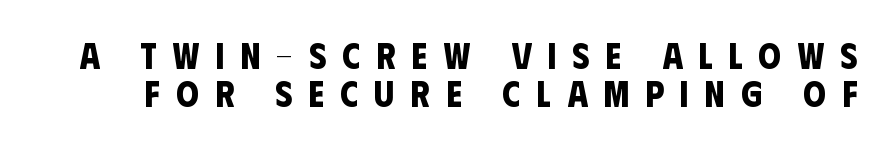
The glyphs have the mass of a bold cut. Clear beneath every line of the passage. Short note: letters widely spaced. Note: no serifs on the glyphs. One glance says dense: line gaps are narrower than usual. These lines are rendered in a variable-pitch font.
